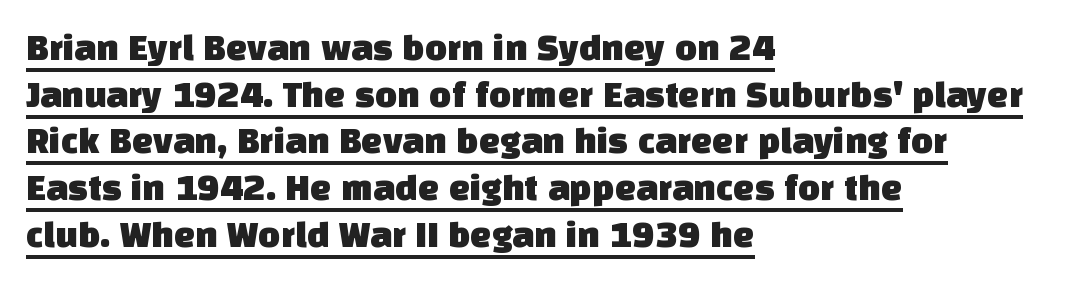
{"serif": "no", "width": "normal", "stroke_contrast": "low", "x_height": "large", "monospaced": "no", "underline": "yes", "align": "left", "line_spacing_ratio": 1.23, "letter_spacing": "normal", "letter_spacing_em": 0.0, "glyph_px": 38}
